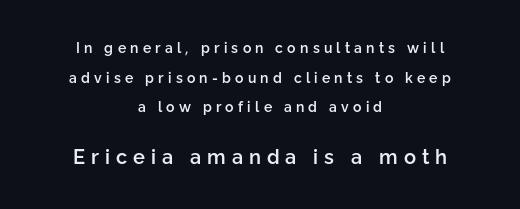
A roman cut, with each character standing at attention. Lines of text with bare space underneath. What weight is shown? A semibold, between regular and bold. Summary of vertical rhythm: relaxed, with wide interline spacing.
